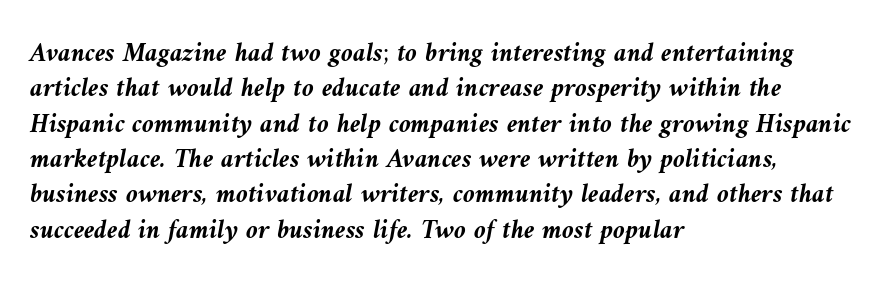
Q: Is the text bold? A: Yes.
Q: Is the text italic (slanted)? A: Yes, it leans left by about 10 degrees.
Q: Is the text underlined? A: No.
Q: How is the paragraph aligned? A: Left-aligned.
Q: Is the spacing between letters normal or unusually wide? A: Normal.
Q: Is the spacing between lines tight, normal or loose? A: Normal.
